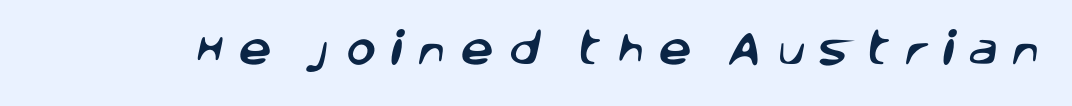
Caption: expanded tracking, letters set apart. Spacing verdict: proportional, widths tailored to each character. This is sans-serif lettering, the kind often seen on screens and signage. Nobody drew a line under any word here.
